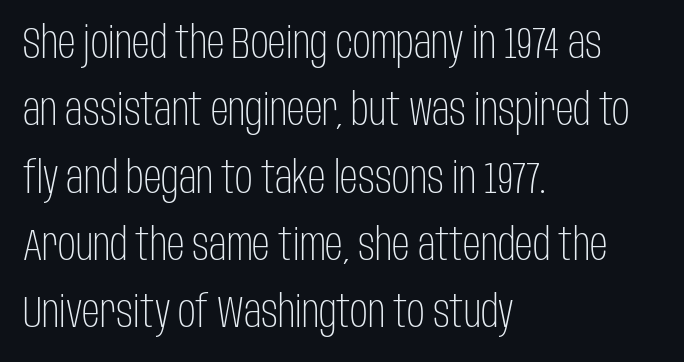
{"serif": "no", "italic": "no", "bold": "no", "weight": "light", "width": "condensed", "stroke_contrast": "low", "x_height": "large", "monospaced": "no", "underline": "no", "align": "left", "line_spacing": "normal", "line_spacing_ratio": 1.53, "letter_spacing": "normal", "letter_spacing_em": 0.0, "glyph_px": 44}
